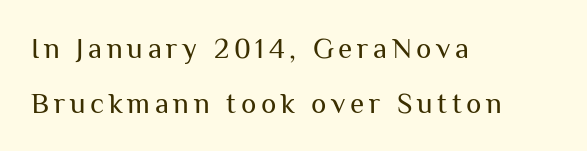
The image shows 29 px regular-weight sans-serif type, upright; set left-aligned, line spacing 1.89x, not underlined; medium stroke contrast and a medium x-height.
